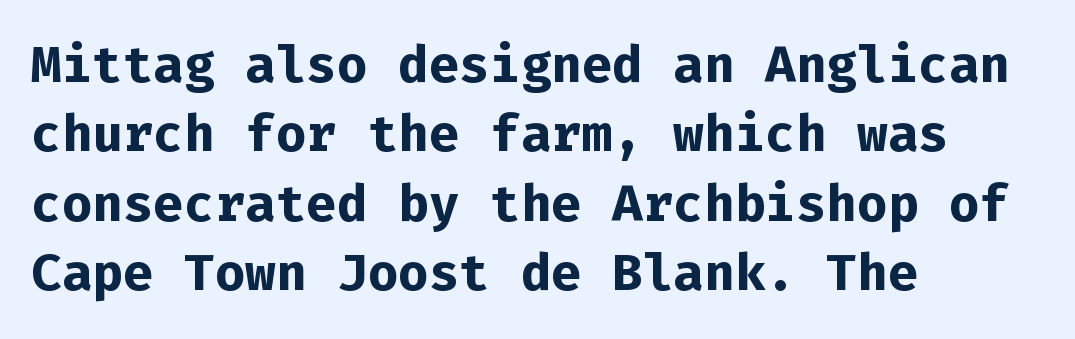
Plenty of ink on the page — the face is bold. Does extra space separate the letters? No, they use regular spacing. The space beneath each line is pristine and unruled. Notice how the stems are strictly vertical — no italics here. Grotesque or geometric, the face here clearly has no serifs.
